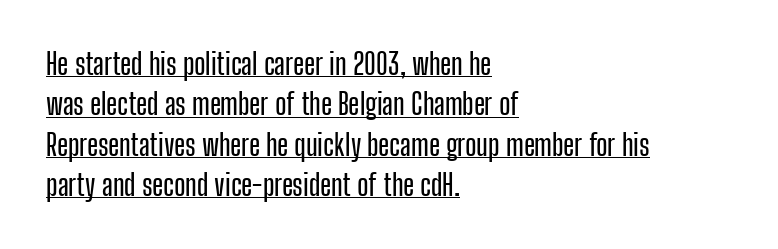
It's the straight-up-and-down kind of type. Spacing verdict: proportional, widths tailored to each character. Leading matches the norm, producing a regular column. Line beginnings align vertically; line endings do not. These lines keep a tight, regular rhythm from letter to letter. The rendering shows plain stroke endings on the letterforms — a sans-serif design.
